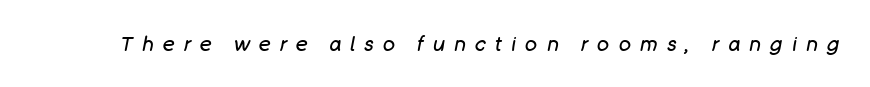
The zone under the glyphs is completely vacant. The font is comparable to plain body text, perhaps lighter. The type is letterspaced generously, with wide tracking. Italic? Definitely — the glyphs are oblique.
